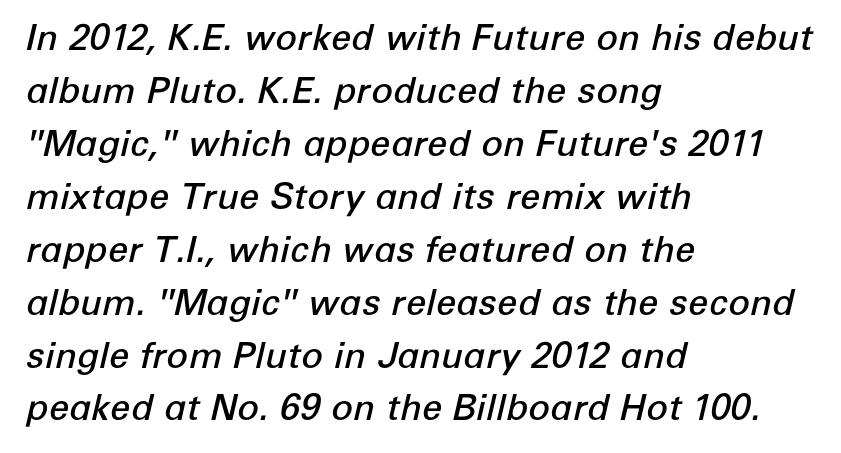
The image shows 36 px semibold type, italic (leaning right); set left-aligned, normal line spacing (1.47x), normal letter spacing, not underlined; low stroke contrast and a medium x-height.
